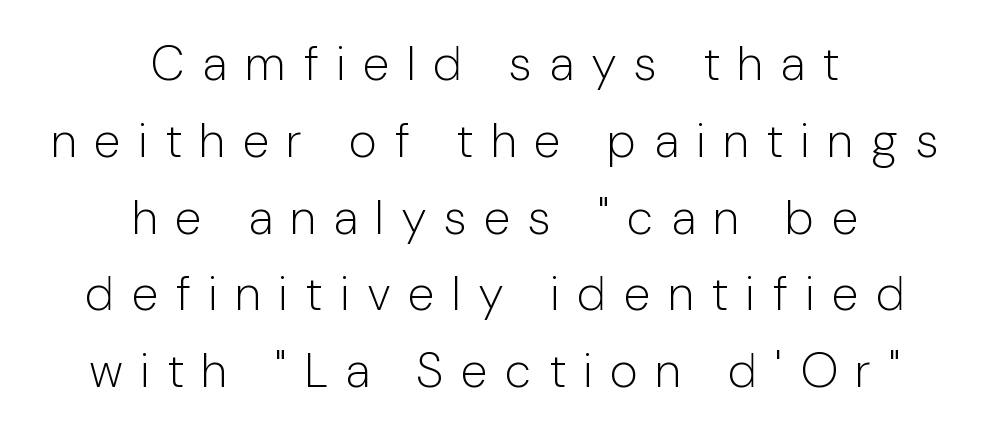
Q: Is the text bold? A: No.
Q: Is the text italic (slanted)? A: No, it is upright.
Q: Is the typeface a serif or a sans-serif typeface? A: Sans-serif.
Q: Is the text underlined? A: No.
Q: How is the paragraph aligned? A: Centered.
Q: Is the spacing between letters normal or unusually wide? A: Unusually wide.
Q: Is the spacing between lines tight, normal or loose? A: Normal.
Q: Width (condensed, normal, or wide)? A: Condensed.
Q: Stroke contrast? A: Low.
Q: x-height? A: Medium.
Q: Monospaced? A: No.
